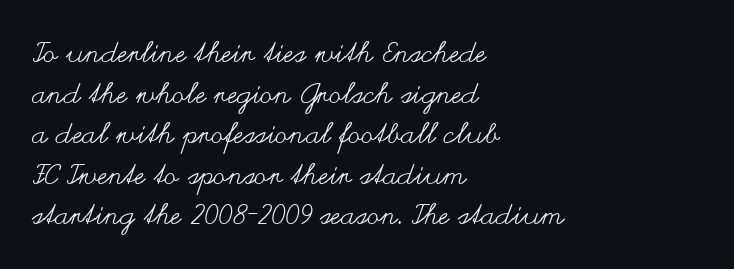
Q: Is the text bold? A: No.
Q: Is the text italic (slanted)? A: Yes.
Q: Is the text underlined? A: No.
Q: How is the paragraph aligned? A: Left-aligned.
Q: Is the spacing between letters normal or unusually wide? A: Normal.
Q: Is the spacing between lines tight, normal or loose? A: Normal.
Q: Width (condensed, normal, or wide)? A: Wide.
Q: Stroke contrast? A: Medium.
Q: x-height? A: Small.
Q: Monospaced? A: No.
